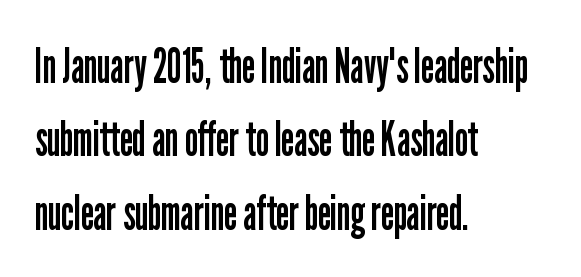
The image shows 49 px regular-weight, condensed sans-serif type, upright; set left-aligned, normal line spacing (1.5x), normal letter spacing, not underlined; low stroke contrast and a medium x-height.
